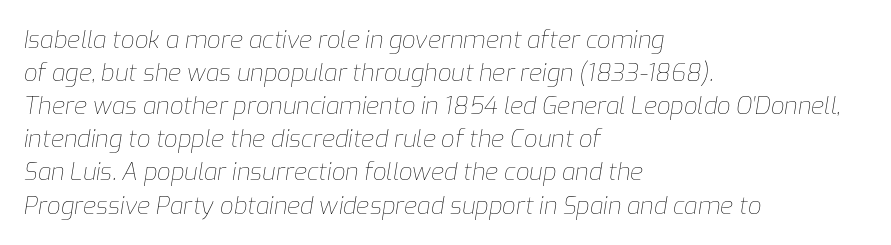
The image shows 24 px text type, italic (leaning right); set left-aligned, normal line spacing (1.38x), normal letter spacing, not underlined.
